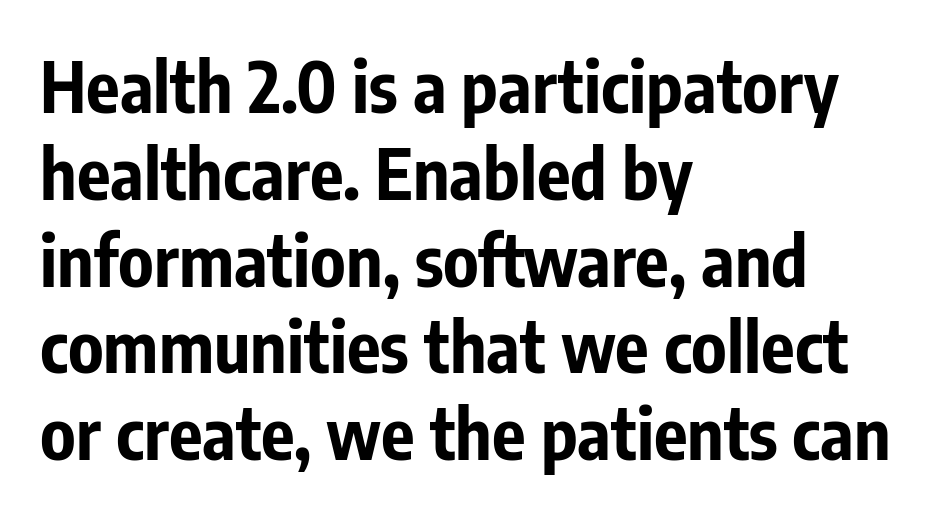
Q: Is the text bold? A: Yes.
Q: Is the text italic (slanted)? A: No, it is upright.
Q: Is the typeface a serif or a sans-serif typeface? A: Sans-serif.
Q: Is the text underlined? A: No.
Q: How is the paragraph aligned? A: Left-aligned.
Q: Is the spacing between letters normal or unusually wide? A: Normal.
Q: Width (condensed, normal, or wide)? A: Condensed.
Q: Stroke contrast? A: Low.
Q: x-height? A: Medium.
Q: Monospaced? A: No.
